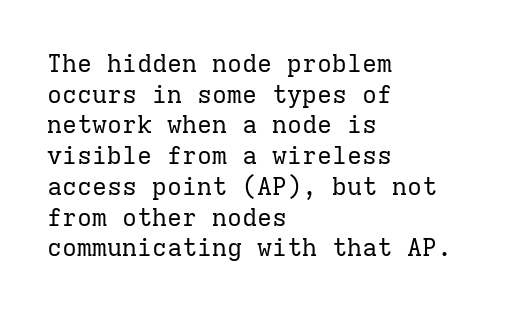
The image shows 25 px text type, upright; set left-aligned, line spacing 1.23x, normal letter spacing, not underlined.
